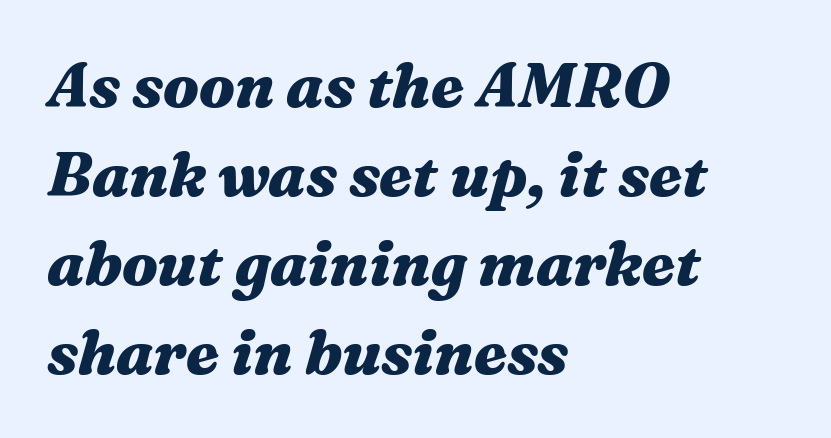
Q: Is the text bold? A: Yes.
Q: Is the text italic (slanted)? A: Yes, it leans right by about 16 degrees.
Q: Is the text underlined? A: No.
Q: How is the paragraph aligned? A: Left-aligned.
Q: Is the spacing between letters normal or unusually wide? A: Normal.
Q: Is the spacing between lines tight, normal or loose? A: Normal.
Q: Width (condensed, normal, or wide)? A: Wide.
Q: Stroke contrast? A: Medium.
Q: x-height? A: Medium.
Q: Monospaced? A: No.
